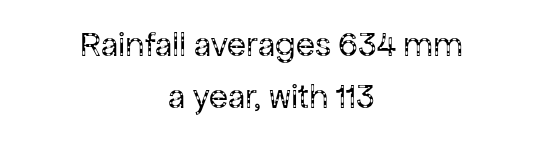
Q: Is the text bold? A: No.
Q: Is the text italic (slanted)? A: No, it is upright.
Q: Is the typeface a serif or a sans-serif typeface? A: Sans-serif.
Q: Is the text underlined? A: No.
Q: How is the paragraph aligned? A: Centered.
Q: Is the spacing between letters normal or unusually wide? A: Normal.
Q: Is the spacing between lines tight, normal or loose? A: Normal.
Q: Width (condensed, normal, or wide)? A: Normal.
Q: Stroke contrast? A: Low.
Q: x-height? A: Medium.
Q: Monospaced? A: No.
